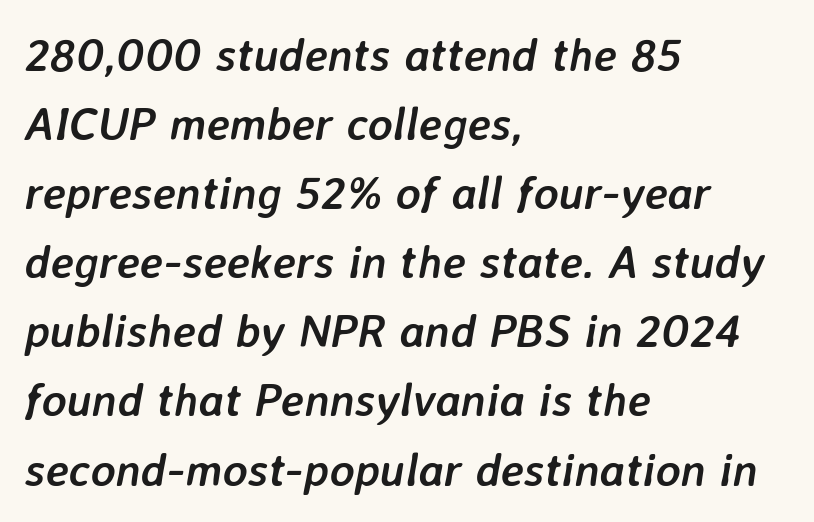
Q: Is the text bold? A: Yes.
Q: Is the text italic (slanted)? A: Yes, it leans right by about 7 degrees.
Q: Is the text underlined? A: No.
Q: How is the paragraph aligned? A: Left-aligned.
Q: Is the spacing between letters normal or unusually wide? A: Normal.
Q: Is the spacing between lines tight, normal or loose? A: Normal.
Q: Width (condensed, normal, or wide)? A: Normal.
Q: Stroke contrast? A: Low.
Q: x-height? A: Medium.
Q: Monospaced? A: No.
